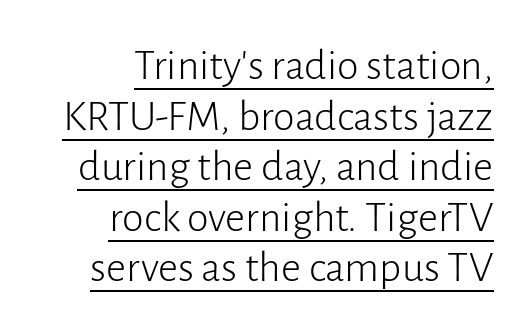
Q: Is the text bold? A: No.
Q: Is the text italic (slanted)? A: No, it is upright.
Q: Is the typeface a serif or a sans-serif typeface? A: Sans-serif.
Q: Is the text underlined? A: Yes.
Q: How is the paragraph aligned? A: Right-aligned.
Q: Is the spacing between letters normal or unusually wide? A: Normal.
Q: Is the spacing between lines tight, normal or loose? A: Tight.
Q: Width (condensed, normal, or wide)? A: Normal.
Q: Stroke contrast? A: Low.
Q: x-height? A: Medium.
Q: Monospaced? A: No.
